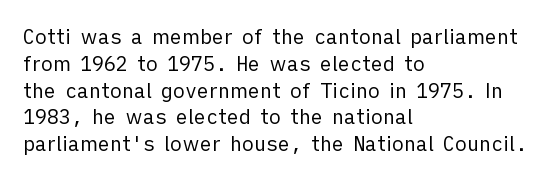
Unlike italic type, these characters show no tilt at all. Honestly, there is no underline to notice here at all. The ragged edge is on the right, which tells us the setting is flush left. Tracking here is standard; glyphs follow each other at the usual distance.
